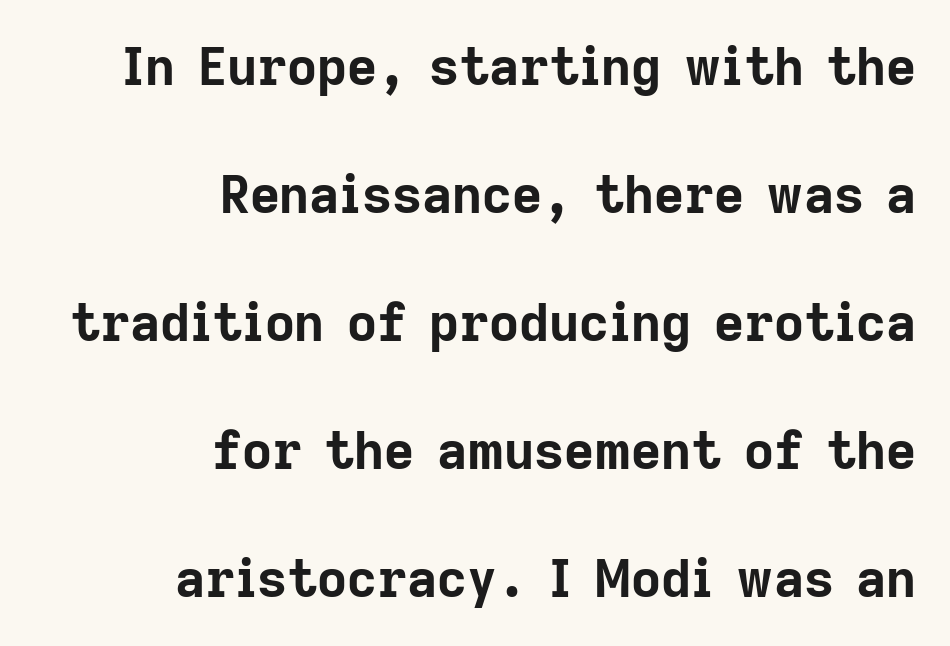
Inter-character spacing is left at the font's built-in metrics. Think of a printed novel: that variable character pitch is what you see here. Check under the words: just untouched page. Quick note: not italic, upright. The characters look thick and weighty, a clear bold.
